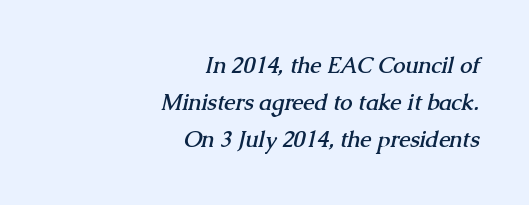
{"bold": "yes", "underline": "no", "align": "right", "line_spacing": "normal", "line_spacing_ratio": 1.68, "letter_spacing": "normal", "letter_spacing_em": 0.0, "glyph_px": 22}
